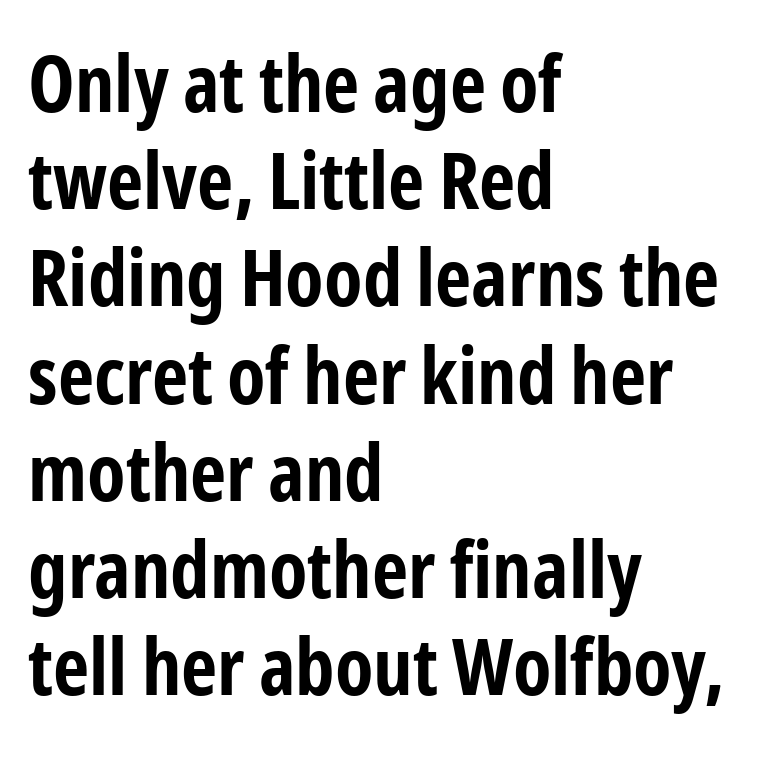
{"serif": "no", "italic": "no", "bold": "yes", "weight": "bold", "width": "condensed", "stroke_contrast": "low", "x_height": "medium", "monospaced": "no", "underline": "no", "align": "left", "line_spacing_ratio": 1.23, "letter_spacing": "normal", "letter_spacing_em": 0.0, "glyph_px": 79}
